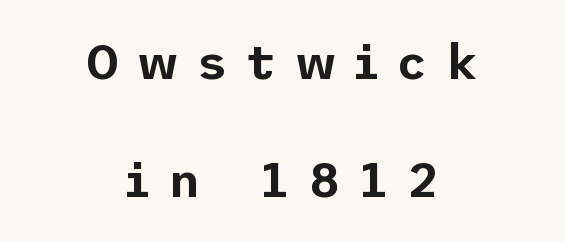
The passage shown is not underscored anywhere. The typography opts for an upright posture over an oblique one. The tracking jumps out immediately: characters are airy and widely separated. I'd call this a sans setting — the letters go barefoot. Every row of glyphs is offset so its center matches the block's center.
